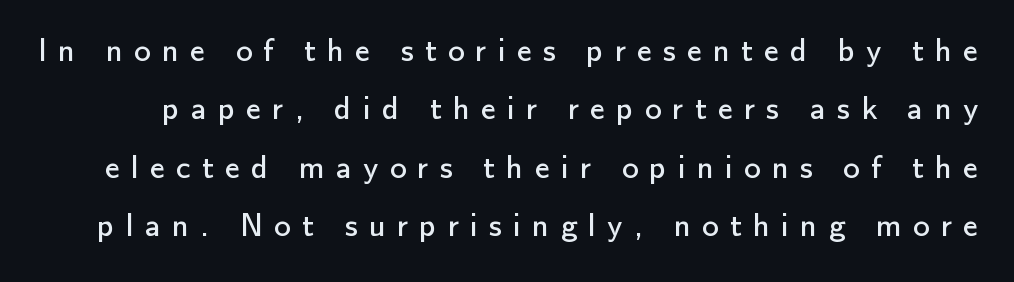
The image shows 33 px regular-weight sans-serif type, upright; set line spacing 1.77x, unusually wide letter spacing (+0.34 em), not underlined; low stroke contrast and a small x-height.
